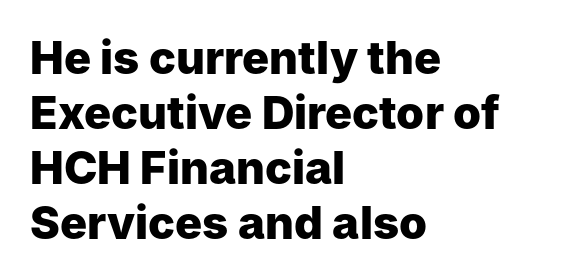
Q: Is the text bold? A: Yes.
Q: Is the text italic (slanted)? A: No, it is upright.
Q: Is the typeface a serif or a sans-serif typeface? A: Sans-serif.
Q: Is the text underlined? A: No.
Q: How is the paragraph aligned? A: Left-aligned.
Q: Is the spacing between letters normal or unusually wide? A: Normal.
Q: Width (condensed, normal, or wide)? A: Normal.
Q: Stroke contrast? A: Low.
Q: x-height? A: Medium.
Q: Monospaced? A: No.
